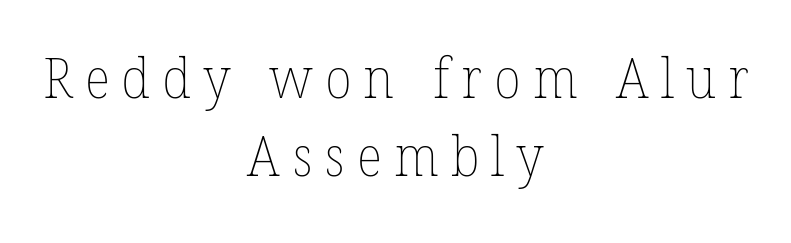
These lines are centered, leaving both edges ragged. Varying glyph widths throughout — classic text-font behaviour. The space directly below the letters is spotless. Heft: none added — not bold. Compared with typical body copy, the letter spacing here is much looser.
